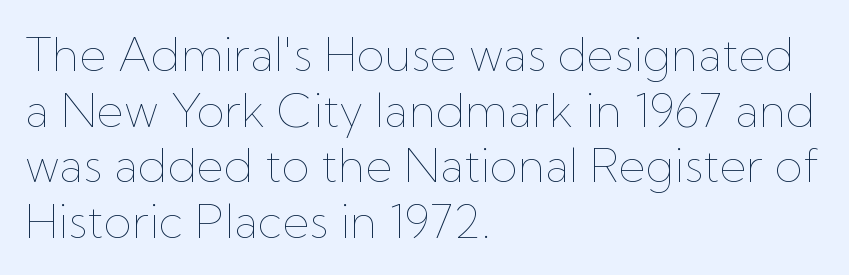
{"italic": "no", "bold": "no", "weight": "thin", "width": "normal", "stroke_contrast": "low", "x_height": "medium", "monospaced": "no", "underline": "no", "align": "left", "line_spacing_ratio": 1.21, "letter_spacing": "normal", "letter_spacing_em": 0.0, "glyph_px": 46}
